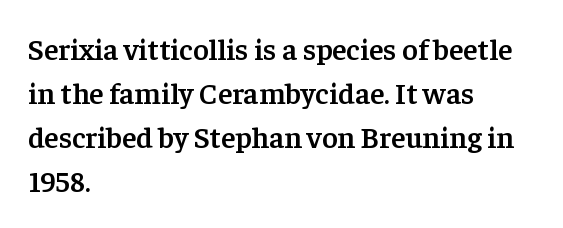
The image shows 30 px semibold serif type, upright; set left-aligned, normal line spacing (1.47x), normal letter spacing, not underlined; low stroke contrast and a medium x-height.
